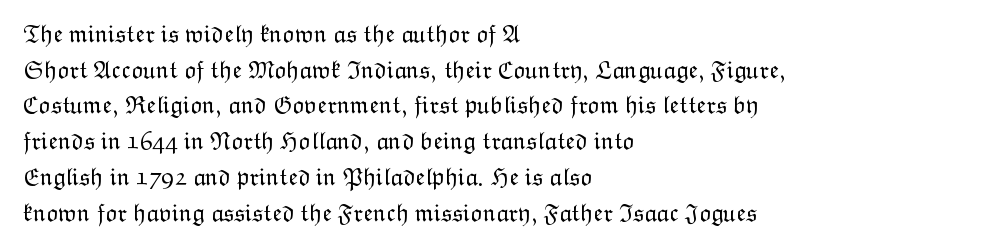
{"italic": "no", "bold": "no", "underline": "no", "align": "left", "line_spacing": "normal", "line_spacing_ratio": 1.43, "letter_spacing": "normal", "letter_spacing_em": 0.0, "glyph_px": 25}
